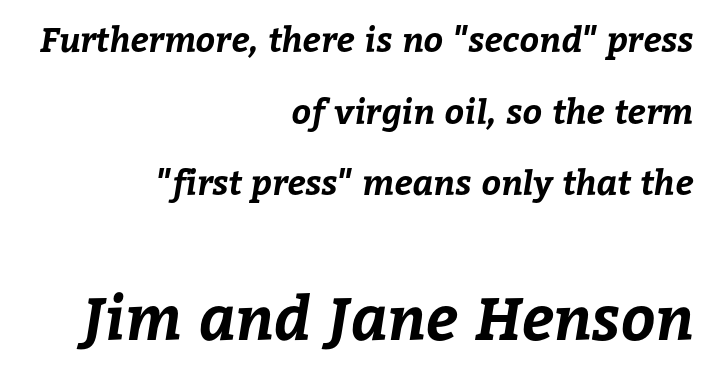
The face used here is proportionally spaced, like ordinary book or web type. Between these two stacked blocks, the lower one wins on size. How are the letters spaced? Ordinarily, with no added tracking. Anything drawn beneath the words? Only blank space. Each line ends at the same right margin while the left side varies. The space between consecutive lines is lavish.
